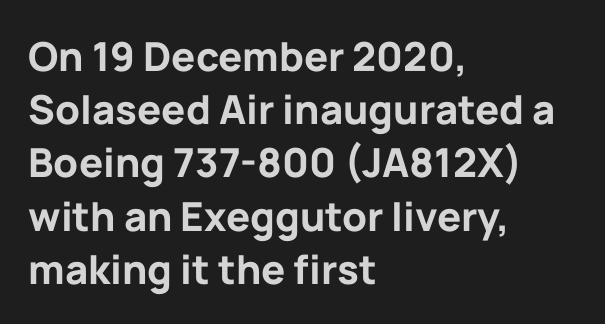
Leading matches the norm, producing a regular column. It's the straight-up-and-down kind of type. Note the varied advance widths — an 'i' is clearly narrower than an 'm'. Check where the strokes stop: nothing finishes them off — pure sans.
